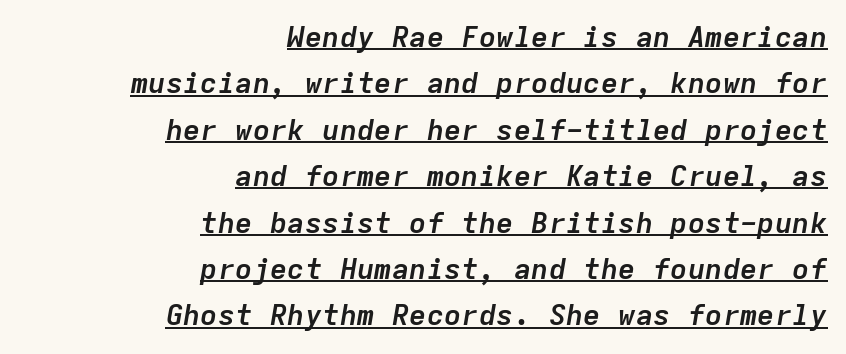
The image shows 29 px semibold type, italic (leaning right), monospaced; set right-aligned, normal line spacing (1.6x), normal letter spacing, underlined; low stroke contrast and a medium x-height.
